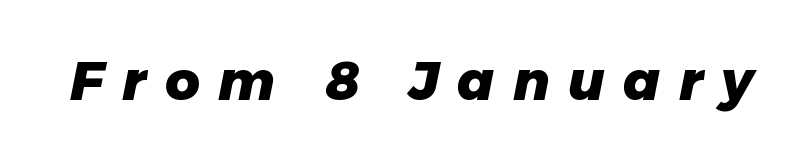
{"italic": "yes", "lean": "right", "slant_degrees": 11, "bold": "yes", "weight": "heavy", "width": "normal", "stroke_contrast": "low", "x_height": "medium", "monospaced": "no", "underline": "no", "letter_spacing": "wide", "letter_spacing_em": 0.34, "glyph_px": 54}
